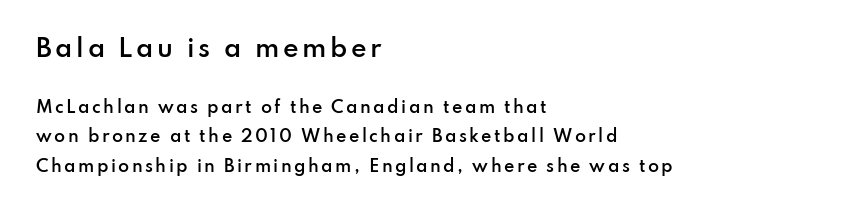
The image shows 24 px text type, upright; set left-aligned, line spacing 1.83x, not underlined; the first (top) block is 1.5x larger.
